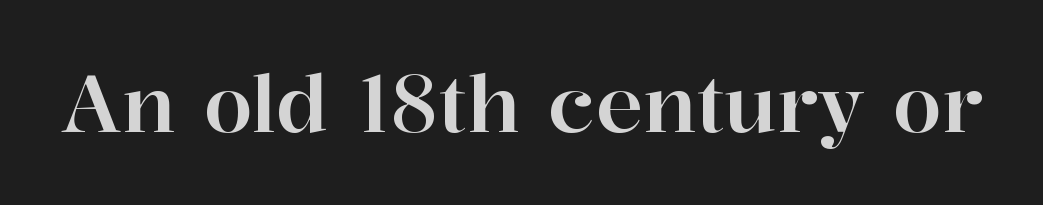
Q: Is the text italic (slanted)? A: No, it is upright.
Q: Is the typeface a serif or a sans-serif typeface? A: Serif.
Q: Is the text underlined? A: No.
Q: Is the spacing between letters normal or unusually wide? A: Normal.
Q: Width (condensed, normal, or wide)? A: Normal.
Q: Stroke contrast? A: High.
Q: x-height? A: Medium.
Q: Monospaced? A: No.
